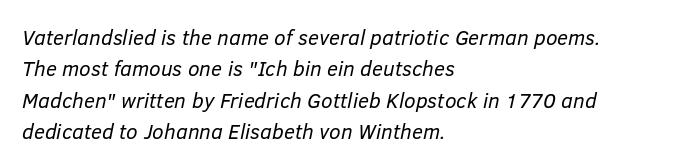
The image shows 21 px text type, italic (leaning right); set left-aligned, normal line spacing (1.49x), normal letter spacing, not underlined.
